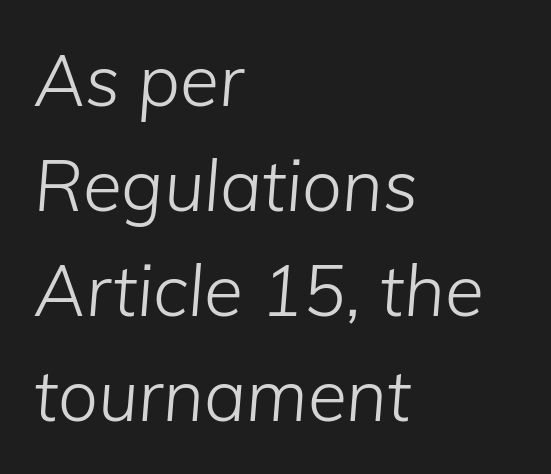
The image shows 71 px light type, italic (leaning right); set left-aligned, normal line spacing (1.48x), normal letter spacing, not underlined; low stroke contrast and a medium x-height.
